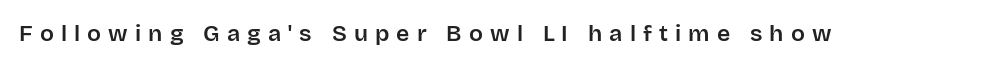
{"italic": "no", "underline": "no", "letter_spacing": "wide", "letter_spacing_em": 0.31, "glyph_px": 23}
